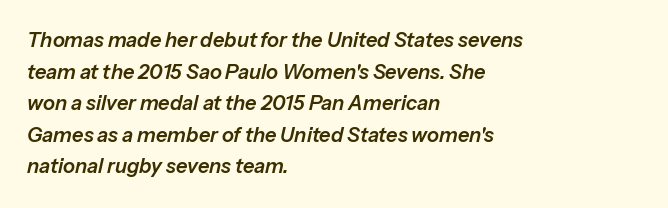
The image shows 20 px text type, italic (leaning right); set left-aligned, normal line spacing (1.58x), normal letter spacing, not underlined.
